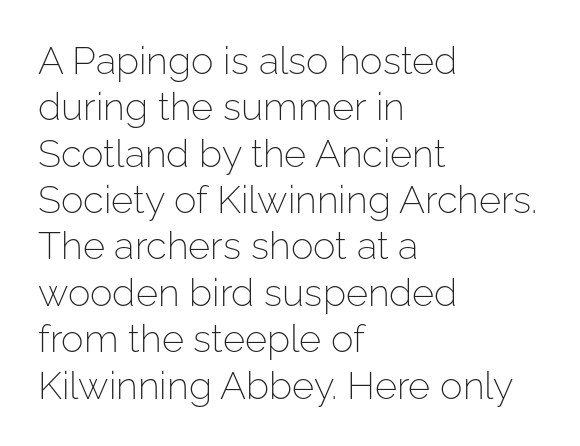
Q: Is the text bold? A: No.
Q: Is the text italic (slanted)? A: No, it is upright.
Q: Is the typeface a serif or a sans-serif typeface? A: Sans-serif.
Q: Is the text underlined? A: No.
Q: How is the paragraph aligned? A: Left-aligned.
Q: Is the spacing between letters normal or unusually wide? A: Normal.
Q: Width (condensed, normal, or wide)? A: Normal.
Q: Stroke contrast? A: Low.
Q: x-height? A: Medium.
Q: Monospaced? A: No.
